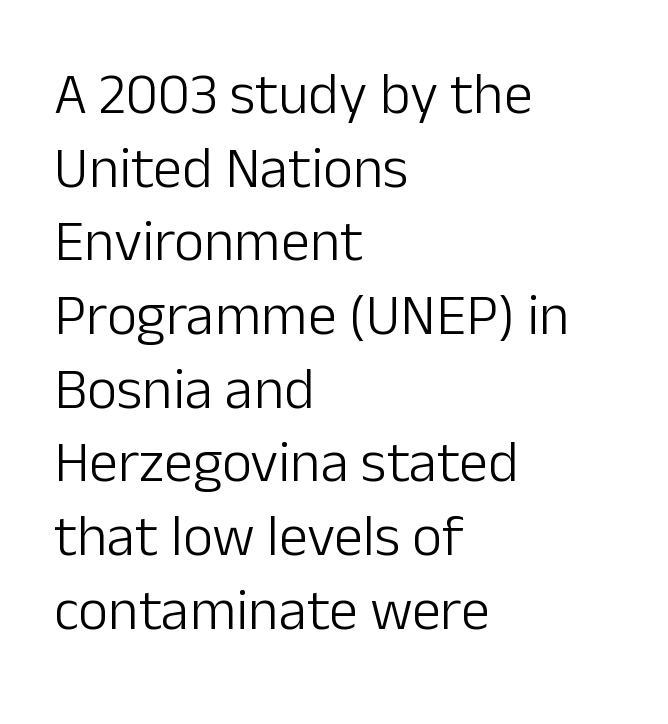
Q: Is the text bold? A: No.
Q: Is the text italic (slanted)? A: No, it is upright.
Q: Is the typeface a serif or a sans-serif typeface? A: Sans-serif.
Q: Is the text underlined? A: No.
Q: How is the paragraph aligned? A: Left-aligned.
Q: Is the spacing between letters normal or unusually wide? A: Normal.
Q: Is the spacing between lines tight, normal or loose? A: Normal.
Q: Width (condensed, normal, or wide)? A: Normal.
Q: Stroke contrast? A: Low.
Q: x-height? A: Medium.
Q: Monospaced? A: No.
